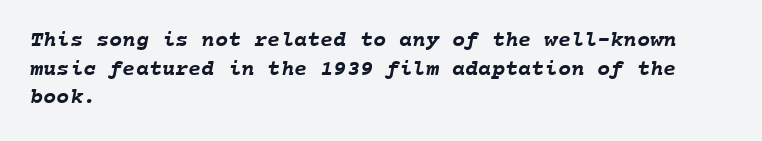
Q: Is the text bold? A: Yes.
Q: Is the text underlined? A: No.
Q: How is the paragraph aligned? A: Left-aligned.
Q: Is the spacing between letters normal or unusually wide? A: Normal.
Q: Is the spacing between lines tight, normal or loose? A: Normal.
